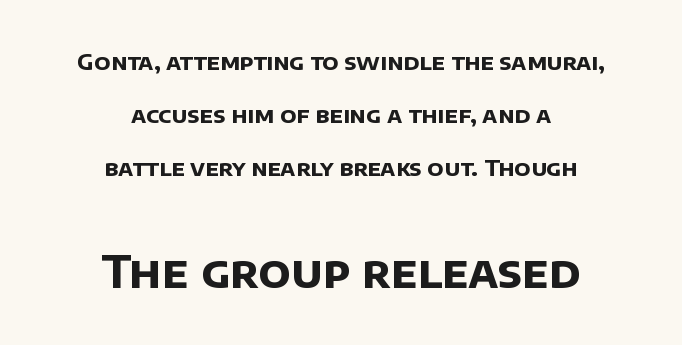
The foot of each line stays bare and open. This sample is center-justified, so both line endings float freely. Vertically, the passage feels expansive, rows floating well apart. The face used here is rendered with its standard letterfit. Here the second block reads like a headline and the first like body copy. Notice how thick the strokes are: this is what a full bold looks like.
